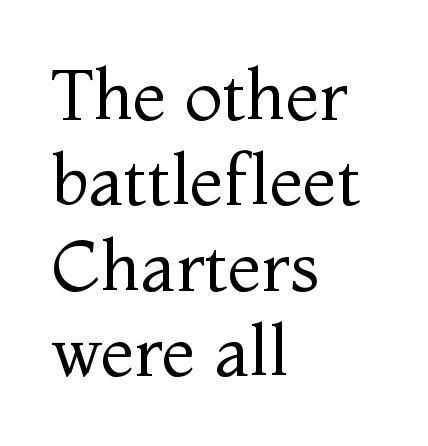
Q: Is the text bold? A: No.
Q: Is the text italic (slanted)? A: No, it is upright.
Q: Is the typeface a serif or a sans-serif typeface? A: Serif.
Q: Is the text underlined? A: No.
Q: How is the paragraph aligned? A: Left-aligned.
Q: Is the spacing between letters normal or unusually wide? A: Normal.
Q: Width (condensed, normal, or wide)? A: Normal.
Q: Stroke contrast? A: Medium.
Q: x-height? A: Medium.
Q: Monospaced? A: No.
